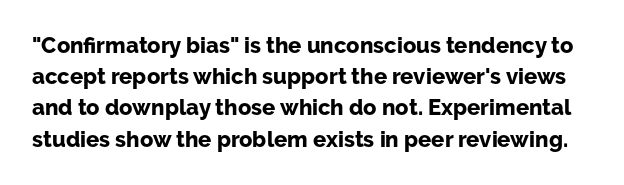
Q: Is the text bold? A: Yes.
Q: Is the text italic (slanted)? A: No, it is upright.
Q: Is the text underlined? A: No.
Q: Is the spacing between letters normal or unusually wide? A: Normal.
Q: Is the spacing between lines tight, normal or loose? A: Normal.
